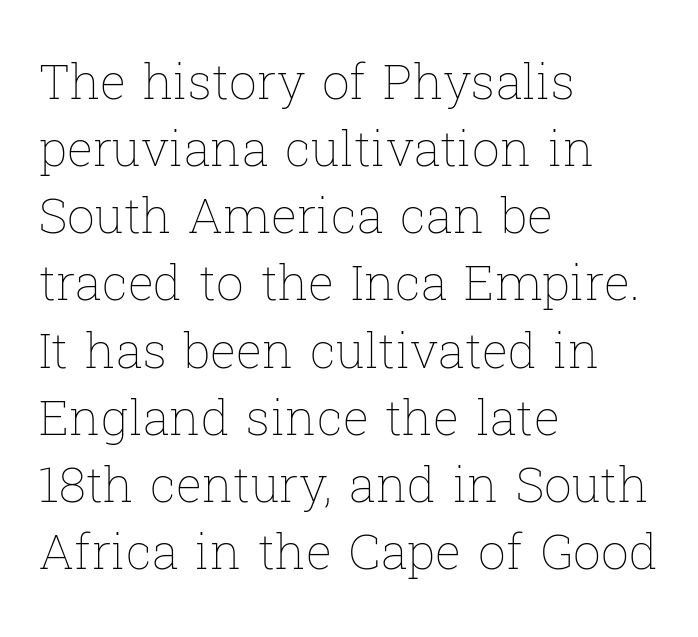
Q: Is the text bold? A: No.
Q: Is the text italic (slanted)? A: No, it is upright.
Q: Is the text underlined? A: No.
Q: How is the paragraph aligned? A: Left-aligned.
Q: Is the spacing between letters normal or unusually wide? A: Normal.
Q: Is the spacing between lines tight, normal or loose? A: Normal.
Q: Width (condensed, normal, or wide)? A: Normal.
Q: Stroke contrast? A: Low.
Q: x-height? A: Medium.
Q: Monospaced? A: No.
